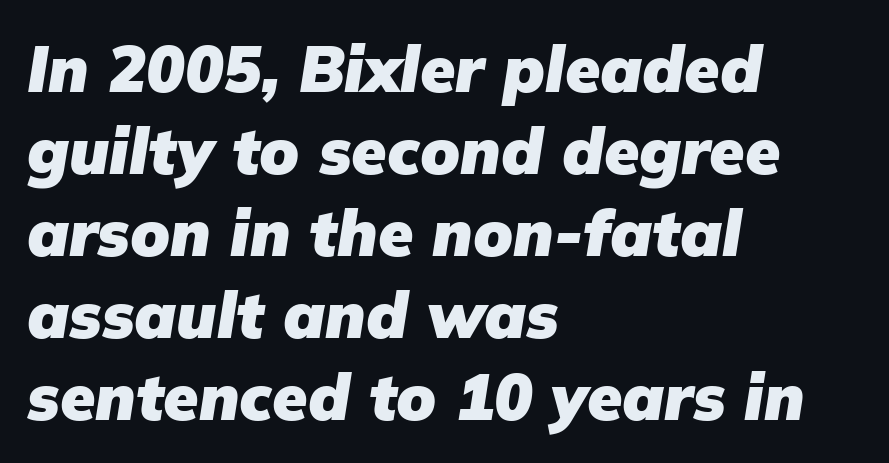
Heavy-handed strokes throughout: this text is bold. Just letters on the line, the space beneath them empty. Each letter keeps its own natural width here, so spacing adapts to shape. The passage shown stacks its lines at a standard gap.
